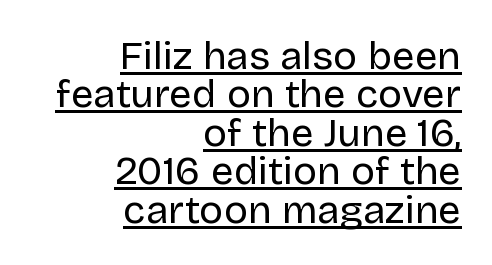
Q: Is the text bold? A: No.
Q: Is the text italic (slanted)? A: No, it is upright.
Q: Is the typeface a serif or a sans-serif typeface? A: Sans-serif.
Q: Is the text underlined? A: Yes.
Q: How is the paragraph aligned? A: Right-aligned.
Q: Is the spacing between letters normal or unusually wide? A: Normal.
Q: Is the spacing between lines tight, normal or loose? A: Tight.
Q: Width (condensed, normal, or wide)? A: Normal.
Q: Stroke contrast? A: Low.
Q: x-height? A: Large.
Q: Monospaced? A: No.
